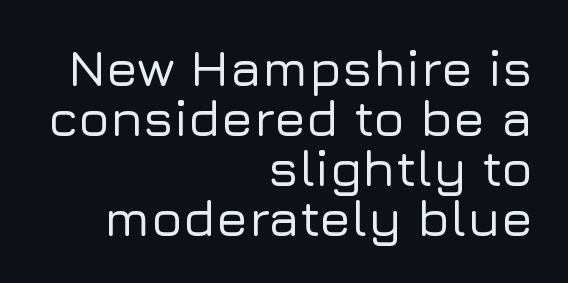
The image shows 52 px sans-serif type, upright; set right-aligned, tight line spacing (0.96x), normal letter spacing, not underlined; low stroke contrast and a medium x-height.
